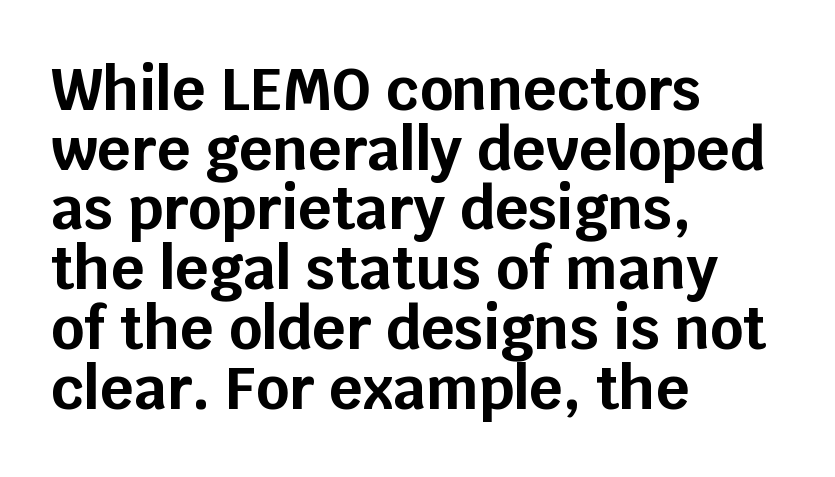
The image shows 58 px bold sans-serif type, upright; set left-aligned, tight line spacing (1.03x), normal letter spacing, not underlined; low stroke contrast and a large x-height.
